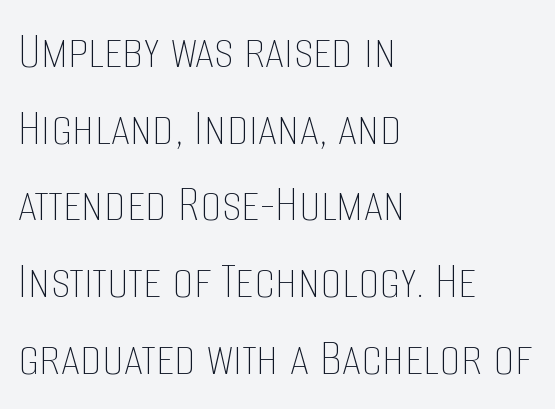
{"italic": "no", "bold": "no", "weight": "thin", "width": "condensed", "stroke_contrast": "low", "x_height": "large", "monospaced": "no", "underline": "no", "align": "left", "line_spacing": "normal", "line_spacing_ratio": 1.42, "letter_spacing": "normal", "letter_spacing_em": 0.0, "glyph_px": 54}
